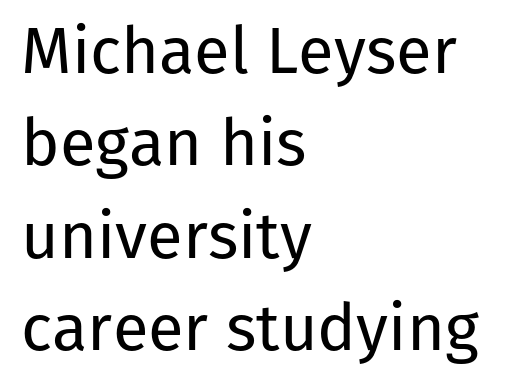
{"serif": "no", "italic": "no", "bold": "no", "weight": "regular", "width": "normal", "stroke_contrast": "low", "x_height": "medium", "monospaced": "no", "underline": "no", "align": "left", "line_spacing": "normal", "line_spacing_ratio": 1.42, "letter_spacing": "normal", "letter_spacing_em": 0.0, "glyph_px": 65}
